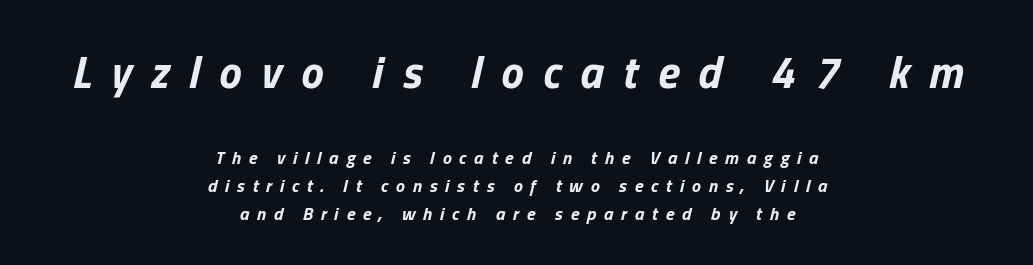
Italic: yes, the glyphs are oblique. Between one letter and the next there's a generous, obvious gap. Clear beneath every line of the passage. Set as a true bold cut, around the 700 mark. Which chunk is bigger? The first one — the top block dwarfs the bottom.
